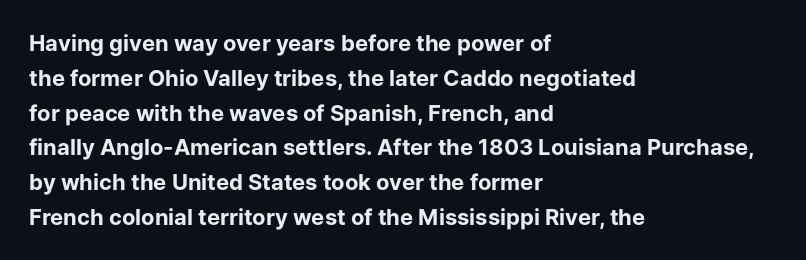
Q: Is the text bold? A: Yes.
Q: Is the text italic (slanted)? A: No, it is upright.
Q: Is the text underlined? A: No.
Q: How is the paragraph aligned? A: Left-aligned.
Q: Is the spacing between letters normal or unusually wide? A: Normal.
Q: Is the spacing between lines tight, normal or loose? A: Normal.
